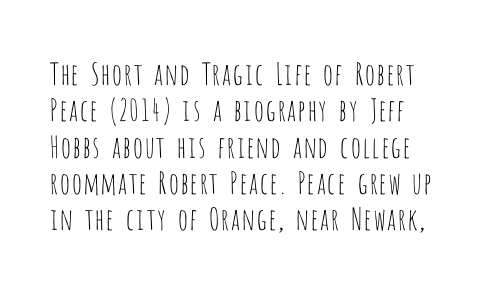
The specimen omits any rule beneath the text block's lines. The weight would be labelled regular, book, light, or lighter still. A roman cut, with each character standing at attention. The passage shown is typed in a proportional face where columns would drift. Serifs: no, the terminals of the letterforms are clean. The tracking reads as untouched default to a designer's eye.
